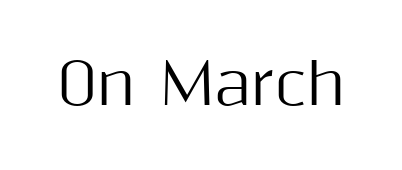
The image shows 57 px sans-serif type, upright; set normal letter spacing, not underlined; medium stroke contrast and a medium x-height.
